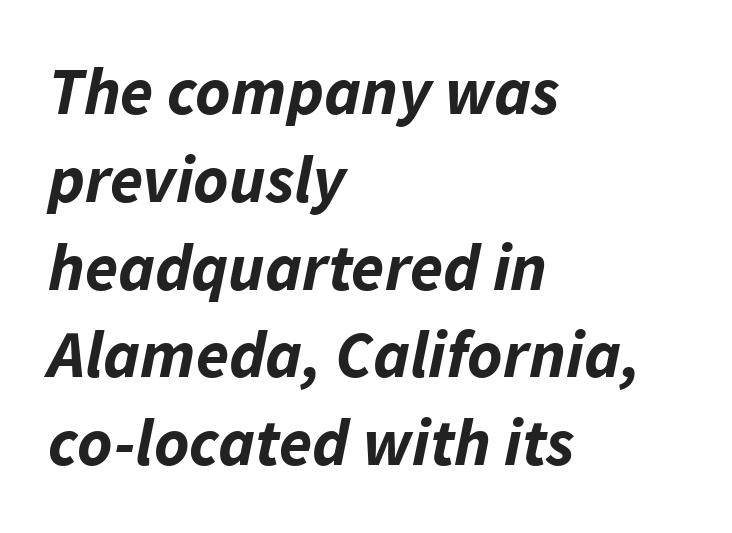
The image shows 67 px bold type, italic (leaning right); set left-aligned, normal line spacing (1.31x), normal letter spacing, not underlined; low stroke contrast and a medium x-height.
